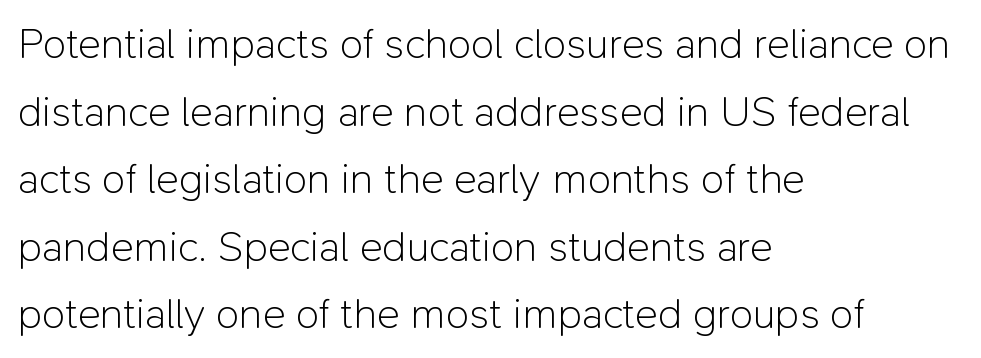
Q: Is the text bold? A: No.
Q: Is the text italic (slanted)? A: No, it is upright.
Q: Is the typeface a serif or a sans-serif typeface? A: Sans-serif.
Q: Is the text underlined? A: No.
Q: How is the paragraph aligned? A: Left-aligned.
Q: Is the spacing between letters normal or unusually wide? A: Normal.
Q: Is the spacing between lines tight, normal or loose? A: Normal.
Q: Width (condensed, normal, or wide)? A: Normal.
Q: Stroke contrast? A: Low.
Q: x-height? A: Medium.
Q: Monospaced? A: No.
